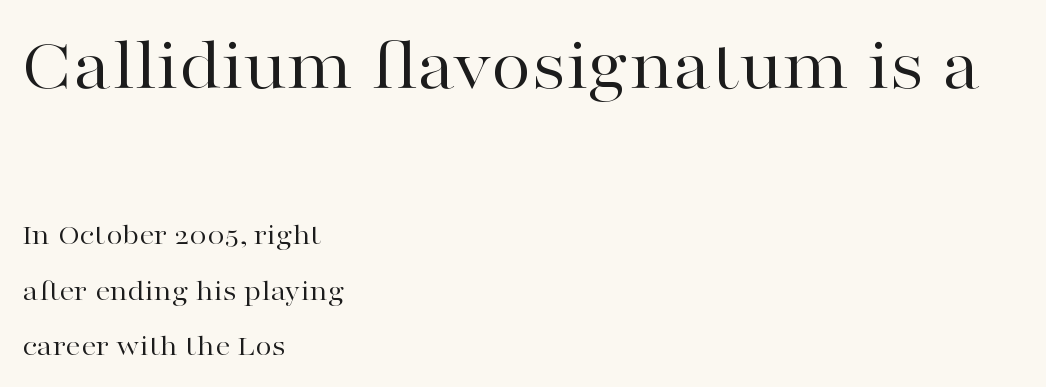
{"serif": "yes", "italic": "no", "bold": "no", "weight": "regular", "width": "wide", "stroke_contrast": "high", "x_height": "medium", "monospaced": "no", "underline": "no", "align": "left", "line_spacing_ratio": 1.84, "letter_spacing": "normal", "letter_spacing_em": 0.0, "larger_block": "first", "size_ratio": 2.47, "glyph_px": 74}
